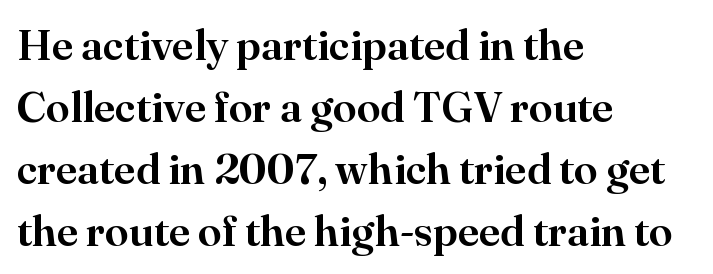
The letterforms sit shoulder to shoulder at normal distance. Rows of type keep a routine distance in the vertical direction. Rendered with straight, roman letterforms. The letters advance in unequal steps, a hallmark of proportional type.
